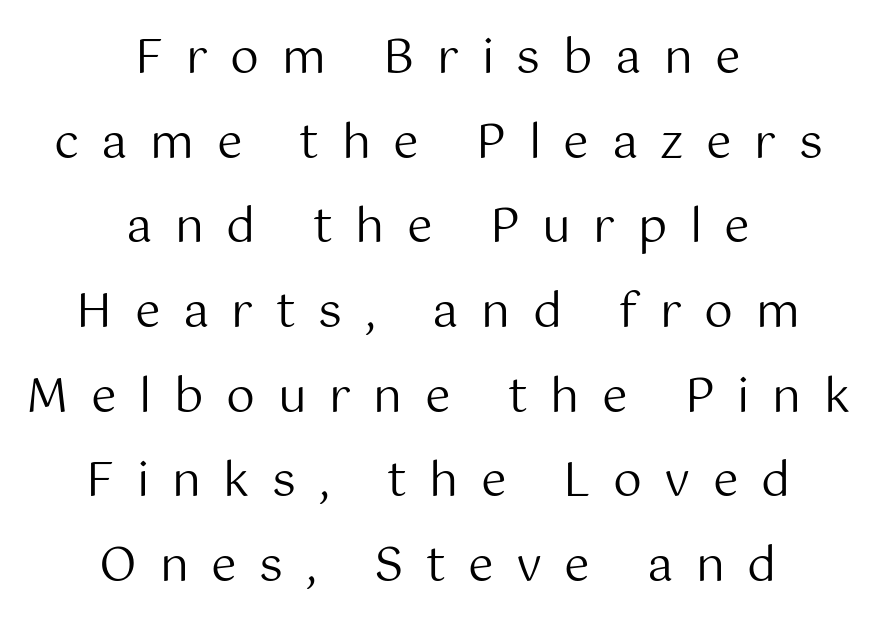
{"serif": "no", "italic": "no", "bold": "no", "weight": "regular", "width": "normal", "stroke_contrast": "medium", "x_height": "medium", "monospaced": "no", "underline": "no", "align": "center", "line_spacing_ratio": 1.84, "letter_spacing": "wide", "letter_spacing_em": 0.49, "glyph_px": 46}
